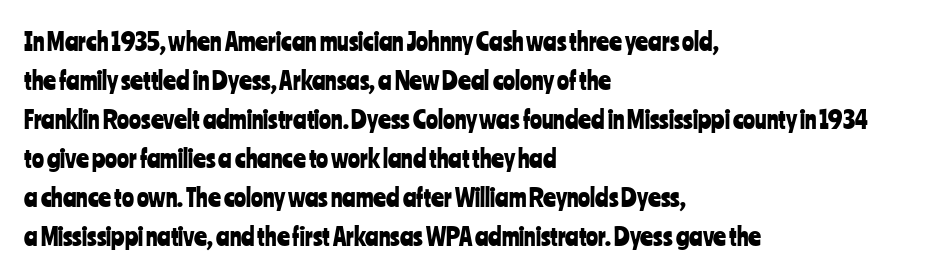
{"italic": "no", "underline": "no", "align": "left", "line_spacing": "normal", "line_spacing_ratio": 1.56, "letter_spacing": "normal", "letter_spacing_em": 0.0, "glyph_px": 25}
